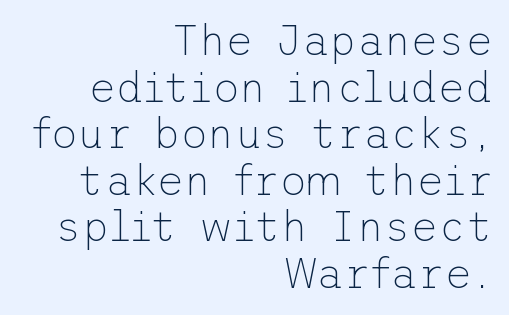
{"serif": "no", "italic": "no", "bold": "no", "weight": "thin", "width": "normal", "stroke_contrast": "low", "x_height": "medium", "underline": "no", "align": "right", "line_spacing": "tight", "line_spacing_ratio": 1.11, "letter_spacing": "normal", "letter_spacing_em": 0.0, "glyph_px": 42}
